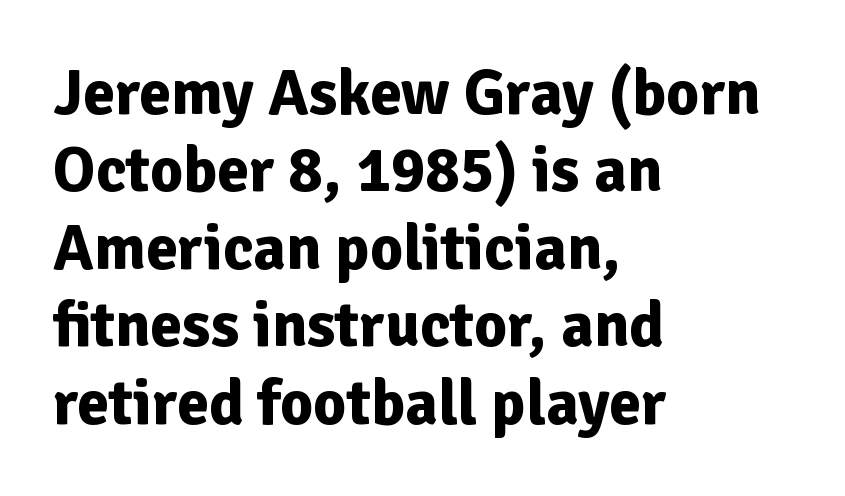
The image shows 64 px bold sans-serif type, upright; set left-aligned, line spacing 1.21x, normal letter spacing, not underlined; low stroke contrast and a medium x-height.
